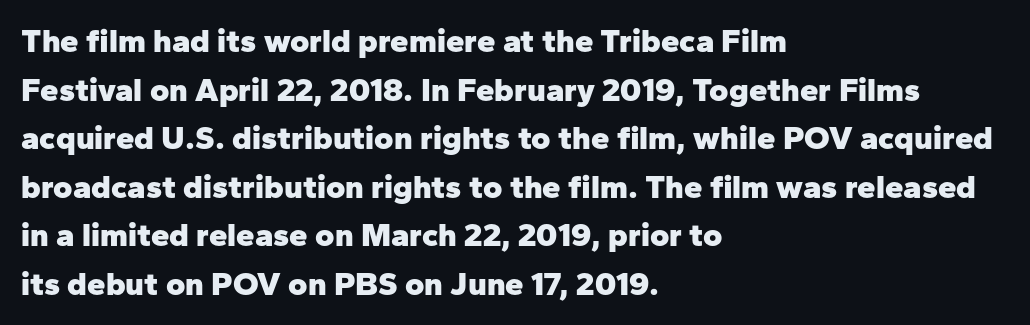
Q: Is the text bold? A: Yes.
Q: Is the text italic (slanted)? A: No, it is upright.
Q: Is the typeface a serif or a sans-serif typeface? A: Sans-serif.
Q: Is the text underlined? A: No.
Q: How is the paragraph aligned? A: Left-aligned.
Q: Is the spacing between letters normal or unusually wide? A: Normal.
Q: Is the spacing between lines tight, normal or loose? A: Normal.
Q: Width (condensed, normal, or wide)? A: Normal.
Q: Stroke contrast? A: Low.
Q: x-height? A: Medium.
Q: Monospaced? A: No.
